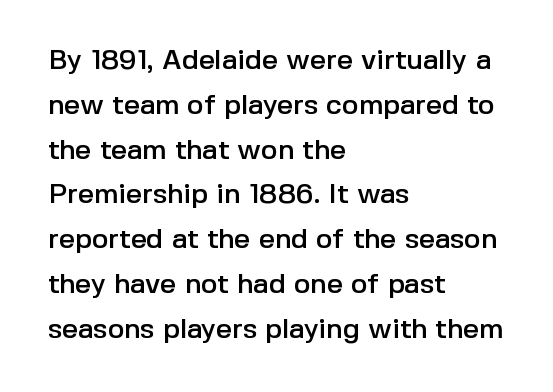
The letters advance in unequal steps, a hallmark of proportional type. Grotesque or geometric, the face here clearly has no serifs. The rendering keeps characters at their native spacing. Characters remain perfectly vertical along every line. Compared with a centered layout, this one pins lines to the left instead. Beneath every word, the page is bare.
